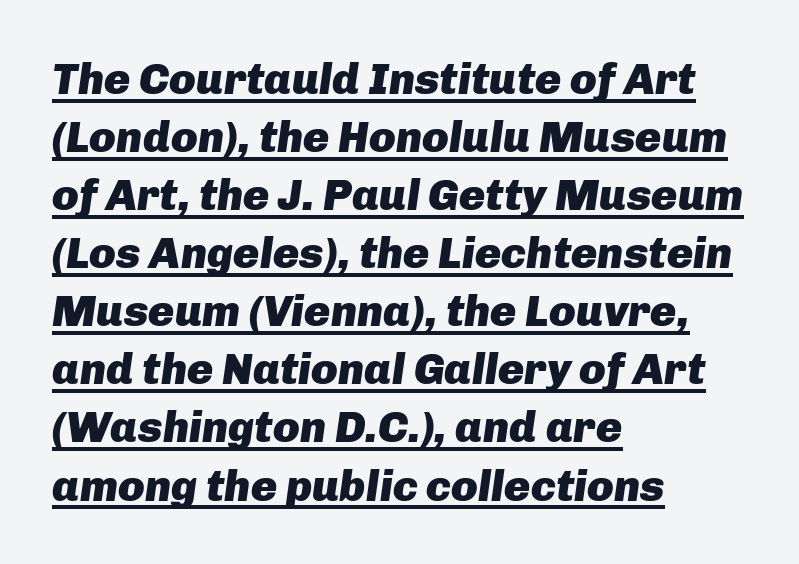
Q: Is the text bold? A: Yes.
Q: Is the text italic (slanted)? A: Yes, it leans right by about 8 degrees.
Q: Is the text underlined? A: Yes.
Q: How is the paragraph aligned? A: Left-aligned.
Q: Is the spacing between letters normal or unusually wide? A: Normal.
Q: Is the spacing between lines tight, normal or loose? A: Normal.
Q: Width (condensed, normal, or wide)? A: Normal.
Q: Stroke contrast? A: Low.
Q: x-height? A: Medium.
Q: Monospaced? A: No.
